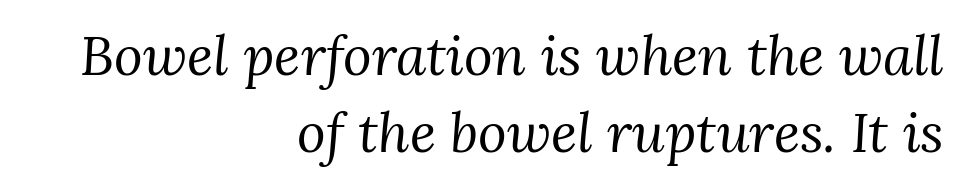
{"serif": "yes", "italic": "yes", "lean": "right", "slant_degrees": 3, "bold": "no", "weight": "regular", "width": "normal", "stroke_contrast": "medium", "x_height": "medium", "monospaced": "no", "underline": "no", "align": "right", "line_spacing": "normal", "line_spacing_ratio": 1.4, "letter_spacing": "normal", "letter_spacing_em": 0.0, "glyph_px": 55}
